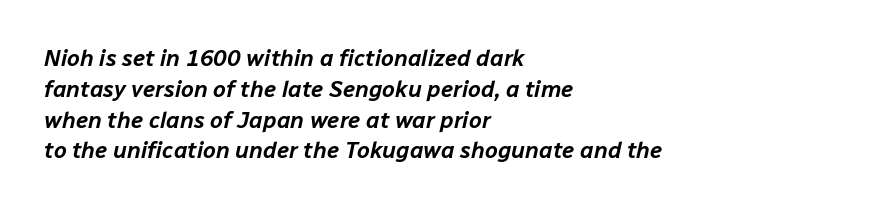
Q: Is the text italic (slanted)? A: Yes, it leans right by about 12 degrees.
Q: Is the text underlined? A: No.
Q: How is the paragraph aligned? A: Left-aligned.
Q: Is the spacing between letters normal or unusually wide? A: Normal.
Q: Is the spacing between lines tight, normal or loose? A: Normal.
